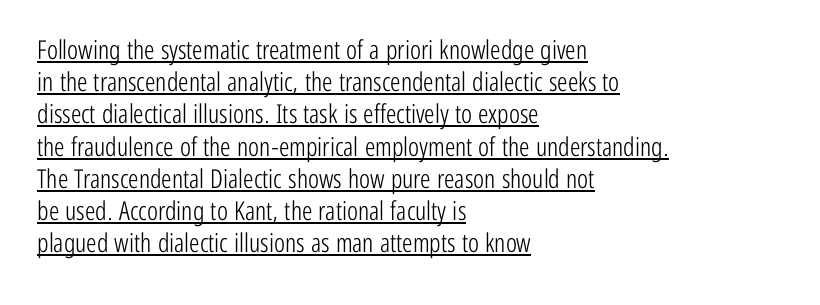
Q: Is the text bold? A: No.
Q: Is the text italic (slanted)? A: No, it is upright.
Q: Is the text underlined? A: Yes.
Q: How is the paragraph aligned? A: Left-aligned.
Q: Is the spacing between letters normal or unusually wide? A: Normal.
